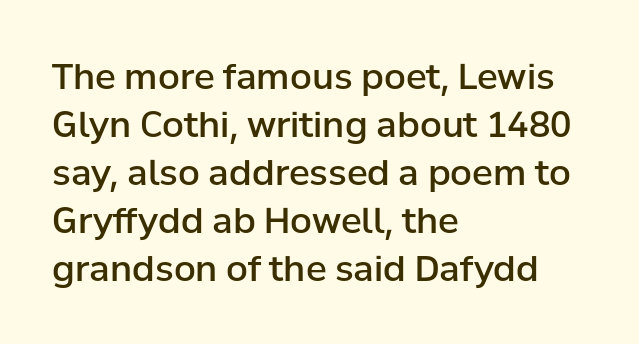
The image shows 35 px semibold sans-serif type, upright; set left-aligned, normal line spacing (1.37x), normal letter spacing, not underlined; low stroke contrast and a medium x-height.
